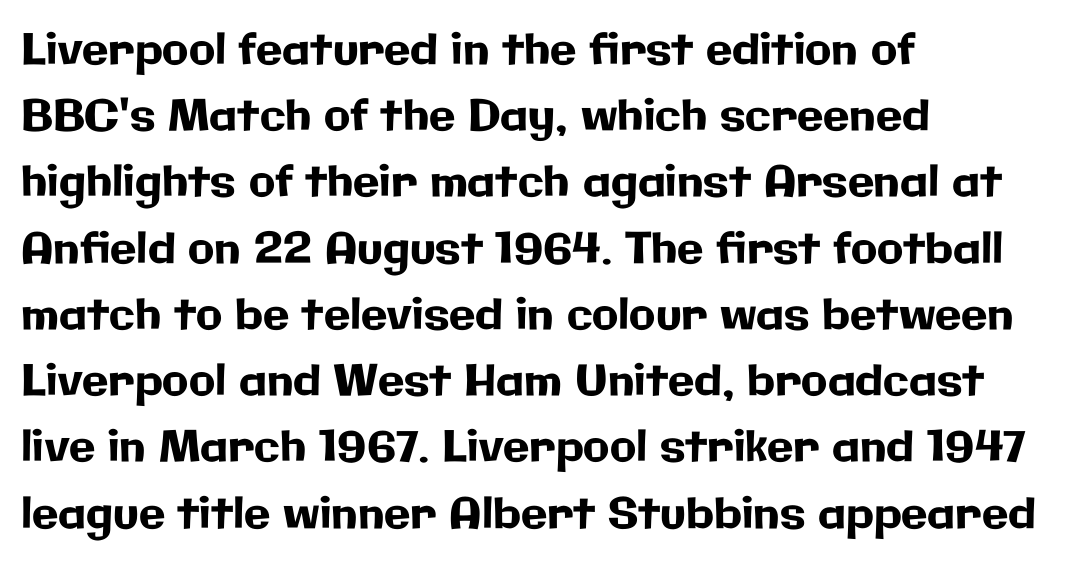
{"serif": "no", "italic": "no", "width": "normal", "stroke_contrast": "low", "x_height": "medium", "monospaced": "no", "underline": "no", "align": "left", "line_spacing": "normal", "line_spacing_ratio": 1.54, "letter_spacing": "normal", "letter_spacing_em": 0.0, "glyph_px": 43}
